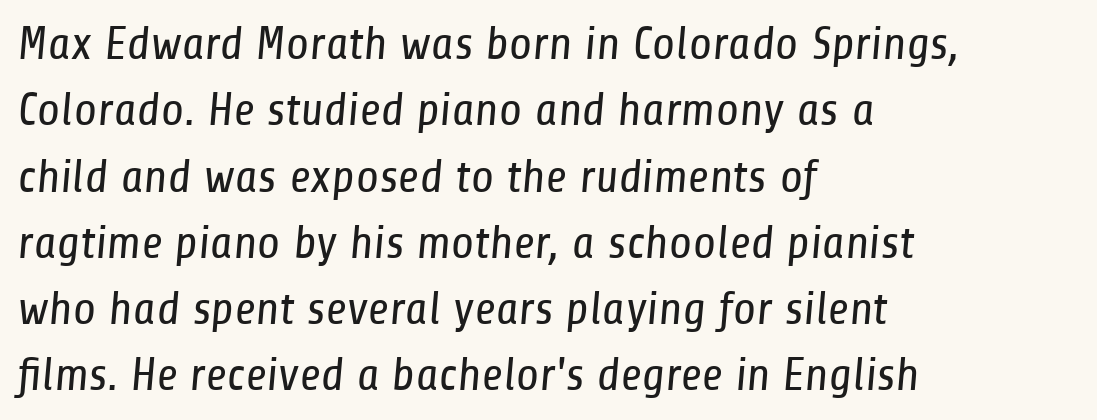
{"serif": "no", "bold": "no", "weight": "regular", "width": "condensed", "stroke_contrast": "low", "x_height": "medium", "monospaced": "no", "underline": "no", "align": "left", "line_spacing": "normal", "line_spacing_ratio": 1.41, "letter_spacing": "normal", "letter_spacing_em": 0.0, "glyph_px": 47}
